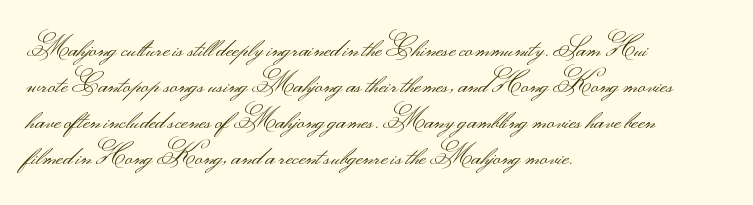
Teacher's note: observe the even left margin — that is flush-left alignment. Students, note that the glyphs here touch the page at normal intervals. Descenders hang freely into open space. Stem width sits at or under what a default text font uses.
